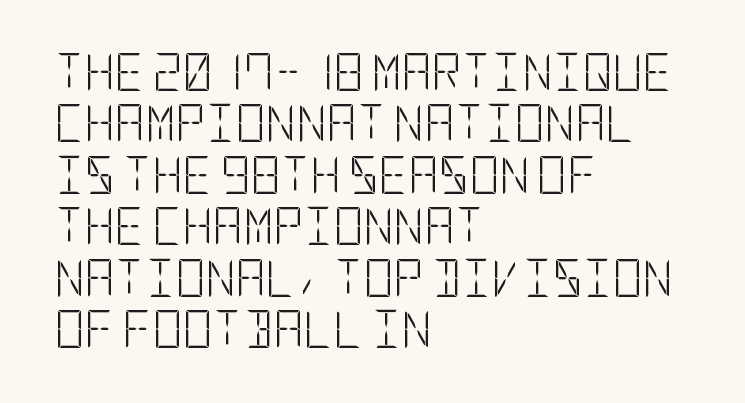
The image shows 37 px light, condensed sans-serif type, upright; set left-aligned, normal line spacing (1.39x), normal letter spacing, not underlined; low stroke contrast and a large x-height.
